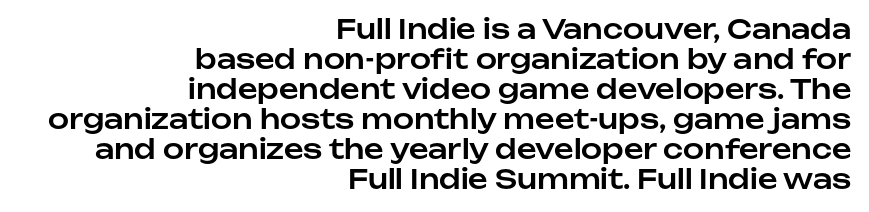
A typesetter would mark this as roman, not italic. Letters rest on an invisible, unmarked baseline. Honestly, the rows look squashed on top of each other. Students, note that the glyphs here touch the page at normal intervals. All the whitespace from short lines collects on the left.
